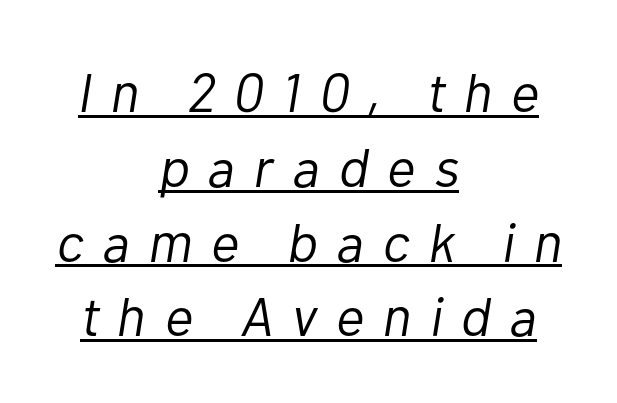
{"italic": "yes", "lean": "right", "slant_degrees": 10, "bold": "no", "weight": "light", "width": "normal", "stroke_contrast": "low", "x_height": "medium", "monospaced": "no", "underline": "yes", "align": "center", "line_spacing": "normal", "line_spacing_ratio": 1.36, "letter_spacing": "wide", "letter_spacing_em": 0.34, "glyph_px": 55}
